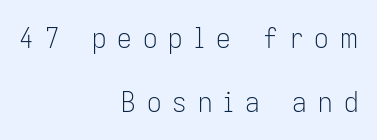
Does the copy run flush right? Yes — the right margin is perfectly even. The letters carry no serifs — their stems end cleanly without finishing strokes. Quick note: interline space is abundant. Vertical stems look standard width or narrower in stroke. Quick note: not italic, upright. The passage shown is typed in a proportional face where columns would drift.
